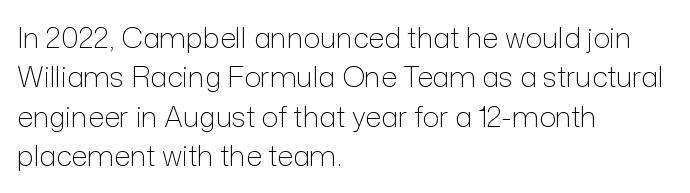
The image shows 28 px light sans-serif type, upright; set left-aligned, normal line spacing (1.41x), normal letter spacing, not underlined; low stroke contrast and a medium x-height.
